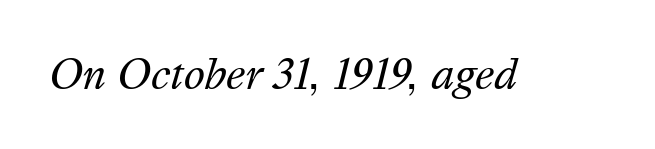
Q: Is the text bold? A: No.
Q: Is the text italic (slanted)? A: Yes, it leans right by about 16 degrees.
Q: Is the text underlined? A: No.
Q: Is the spacing between letters normal or unusually wide? A: Normal.
Q: Width (condensed, normal, or wide)? A: Normal.
Q: Stroke contrast? A: Medium.
Q: x-height? A: Medium.
Q: Monospaced? A: No.
